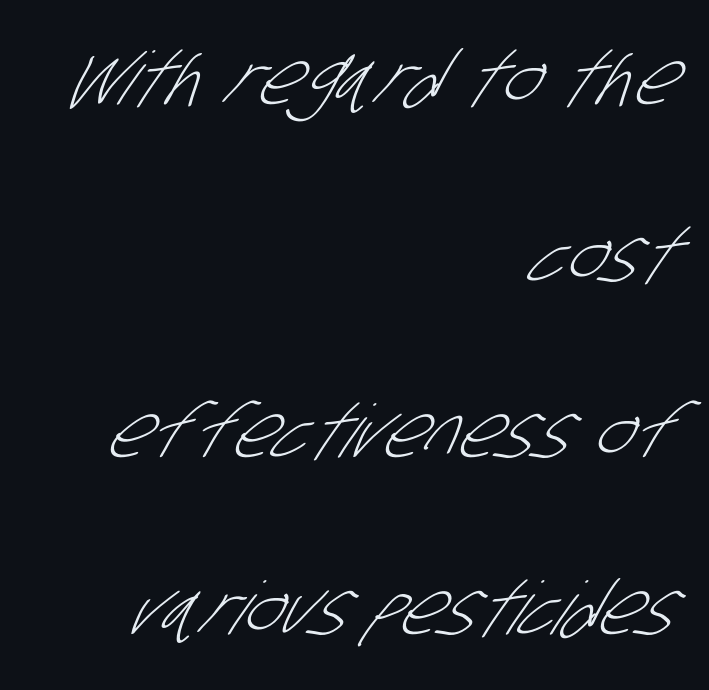
Q: Is the text bold? A: No.
Q: Is the typeface a serif or a sans-serif typeface? A: Sans-serif.
Q: Is the text underlined? A: No.
Q: How is the paragraph aligned? A: Right-aligned.
Q: Is the spacing between letters normal or unusually wide? A: Normal.
Q: Is the spacing between lines tight, normal or loose? A: Loose.
Q: Width (condensed, normal, or wide)? A: Condensed.
Q: Stroke contrast? A: Low.
Q: x-height? A: Large.
Q: Monospaced? A: No.
